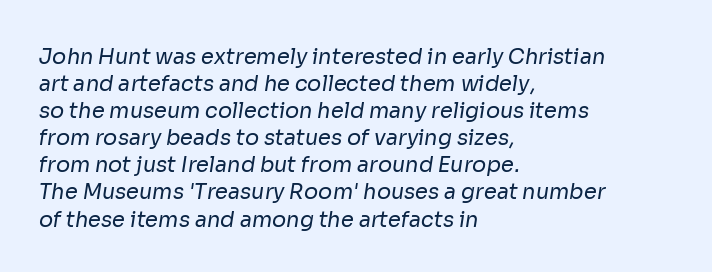
The paragraph shown leans on its left margin. Nothing heavy about these letters — not bold at all. Beneath every word, the page is bare. The letters sit at their default tracking, neither squeezed nor spread. Leading: standard.
